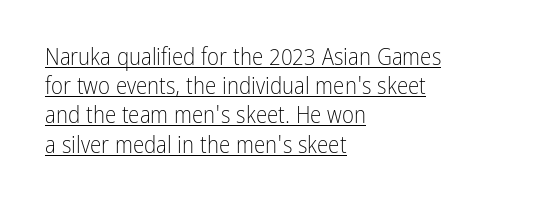
Stroke thickness stays within the range of a standard reading face or lighter. In terms of letterspacing, this is plain default setting. Italic: no, the glyphs are upright roman. Successive baselines arrive at the customary interval. The paragraph shown leans on its left margin.
